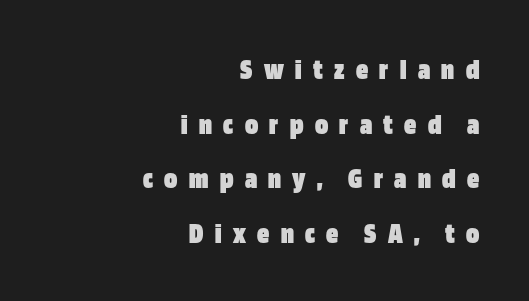
{"serif": "no", "italic": "no", "bold": "yes", "weight": "heavy", "width": "condensed", "stroke_contrast": "low", "x_height": "large", "monospaced": "no", "underline": "no", "align": "right", "line_spacing_ratio": 1.82, "letter_spacing": "wide", "letter_spacing_em": 0.38, "glyph_px": 30}
